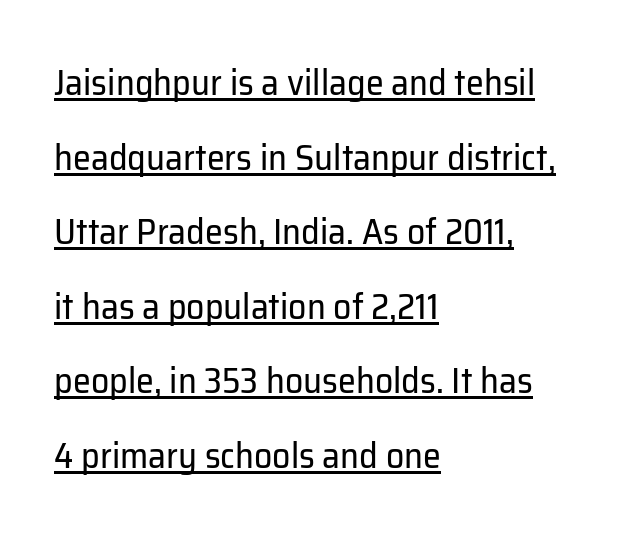
Q: Is the text bold? A: No.
Q: Is the text italic (slanted)? A: No, it is upright.
Q: Is the typeface a serif or a sans-serif typeface? A: Sans-serif.
Q: Is the text underlined? A: Yes.
Q: How is the paragraph aligned? A: Left-aligned.
Q: Is the spacing between letters normal or unusually wide? A: Normal.
Q: Is the spacing between lines tight, normal or loose? A: Loose.
Q: Width (condensed, normal, or wide)? A: Normal.
Q: Stroke contrast? A: Low.
Q: x-height? A: Medium.
Q: Monospaced? A: No.
